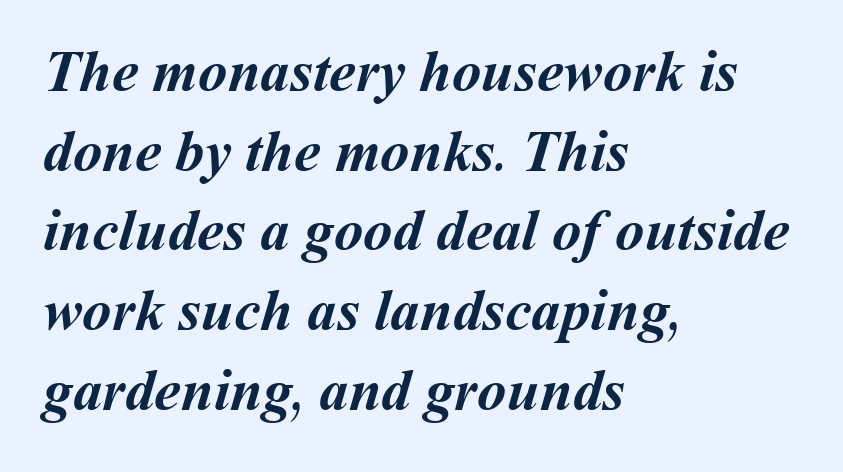
The image shows 59 px semibold type; set left-aligned, normal line spacing (1.35x), normal letter spacing, not underlined; medium stroke contrast and a medium x-height.
